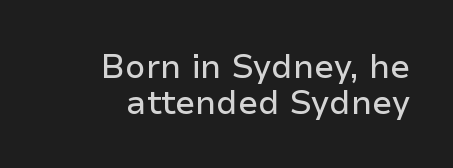
Check where the strokes stop: nothing finishes them off — pure sans. Is the block centered? No — it sits flush against the right margin. Clear beneath every line of the passage. Nope, not italic — everything's standing straight.
